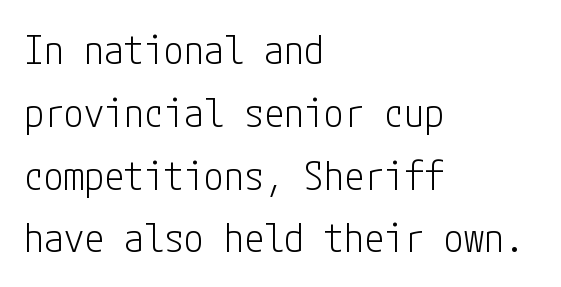
Q: Is the text bold? A: No.
Q: Is the text italic (slanted)? A: No, it is upright.
Q: Is the typeface a serif or a sans-serif typeface? A: Sans-serif.
Q: Is the text underlined? A: No.
Q: How is the paragraph aligned? A: Left-aligned.
Q: Is the spacing between letters normal or unusually wide? A: Normal.
Q: Is the spacing between lines tight, normal or loose? A: Normal.
Q: Width (condensed, normal, or wide)? A: Condensed.
Q: Stroke contrast? A: Low.
Q: x-height? A: Medium.
